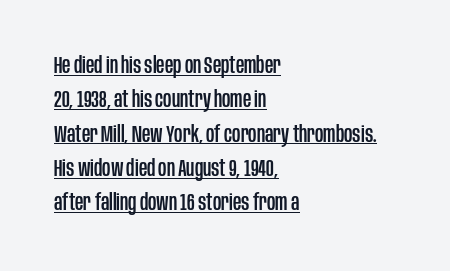
The image shows 23 px text type, upright; set left-aligned, normal line spacing (1.49x), normal letter spacing, underlined.
